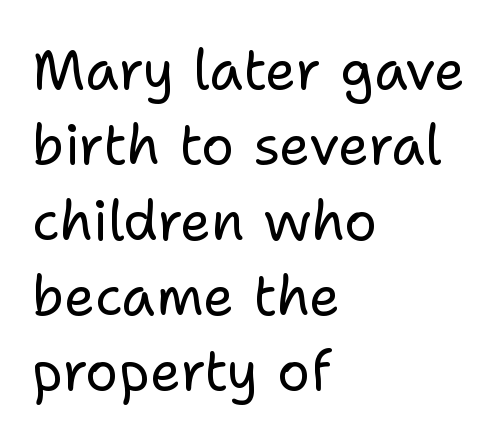
The string is rendered with underlining switched off. The characters display no serif detailing; their extremities are plain. Words appear dense and cohesive because spacing is normal. How would I describe the line gaps? Plain and ordinary.
